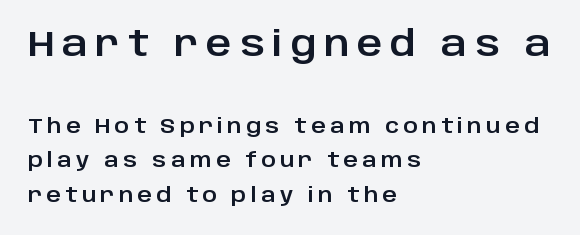
Q: Is the text italic (slanted)? A: No, it is upright.
Q: Is the typeface a serif or a sans-serif typeface? A: Sans-serif.
Q: Is the text underlined? A: No.
Q: How is the paragraph aligned? A: Left-aligned.
Q: Is the spacing between letters normal or unusually wide? A: Unusually wide.
Q: Which block of text is set in a larger size, the first (top) or the second (bottom)? A: The first (top) one.
Q: Width (condensed, normal, or wide)? A: Normal.
Q: Stroke contrast? A: Low.
Q: x-height? A: Large.
Q: Monospaced? A: No.
